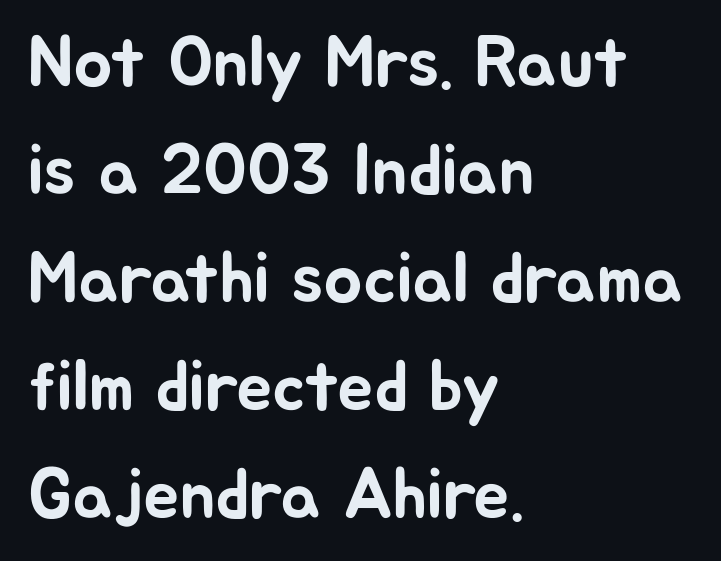
The image shows 72 px sans-serif type, upright; set left-aligned, normal line spacing (1.5x), normal letter spacing, not underlined; low stroke contrast and a medium x-height.
